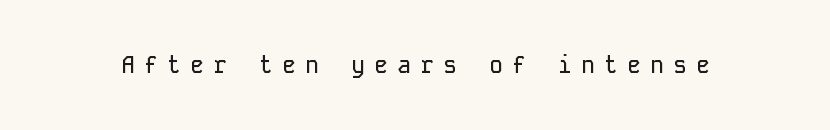
{"italic": "no", "underline": "no", "letter_spacing": "wide", "letter_spacing_em": 0.4, "glyph_px": 23}
